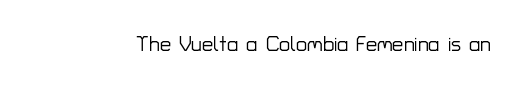
{"italic": "no", "underline": "no", "letter_spacing": "normal", "letter_spacing_em": 0.0, "glyph_px": 20}
